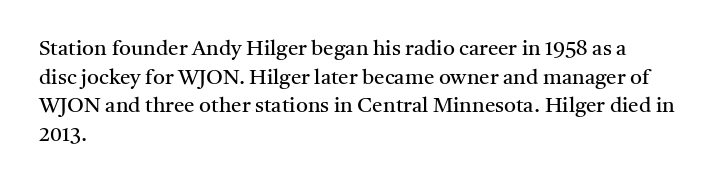
The image shows 21 px text type, upright; set left-aligned, normal line spacing (1.36x), normal letter spacing, not underlined.
